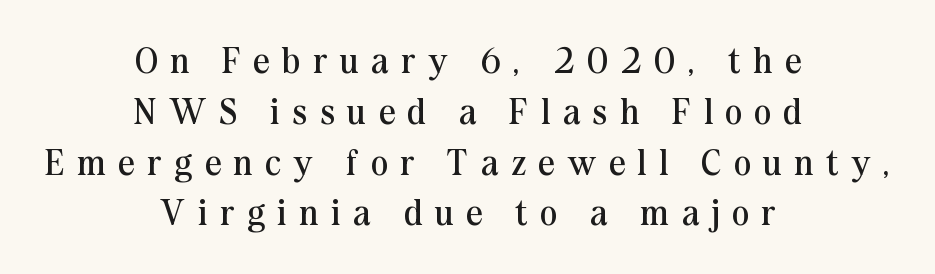
The lettering holds an erect, upright posture throughout. A typesetter would call this heavily tracked-out type. Honestly, the row spacing looks completely unremarkable. Horizontally, the lines are justified to the midpoint only. Bare-footed words on every line. Varying glyph widths throughout — classic text-font behaviour.
